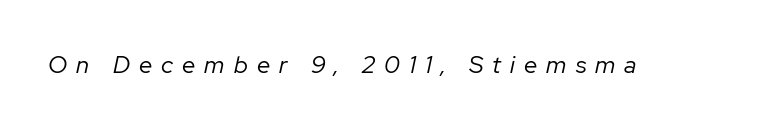
Underline: absent. Words appear elongated and porous because spacing is wide. No letter is thick-stroked: the sample isn't bold. Would a proofreader flag this as italicized? Yes.
